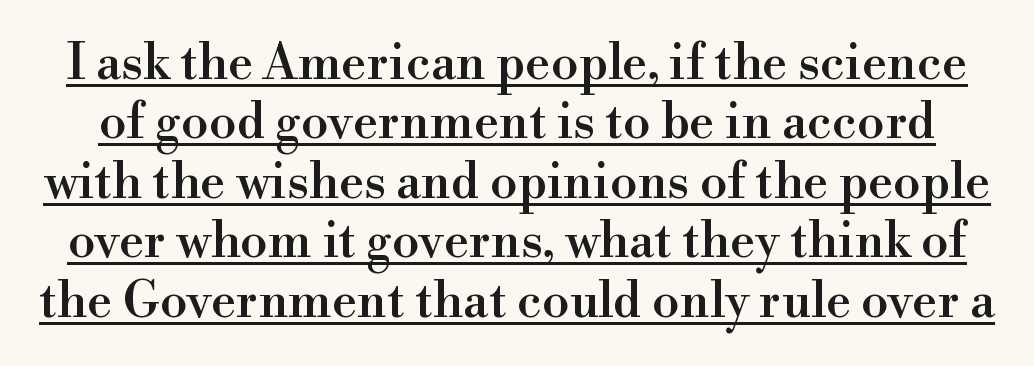
You could not count columns in this text — the font is proportionally spaced. The specimen reads as upright at a glance. This sample carries an underscore along the baseline area. Serif or sans? Serif — the stroke terminals have little feet. The type is set solid horizontally, with unmodified tracking.
